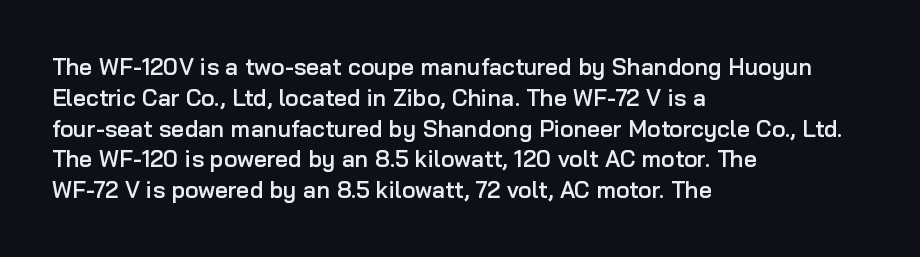
Whoever set this chose a conventional vertical rhythm. There is no visible air inserted between adjacent glyphs. Where is the straight margin? On the left. Type without underlining. The specimen reads as upright at a glance. The typesetting leans somewhat heavy: a semibold.
